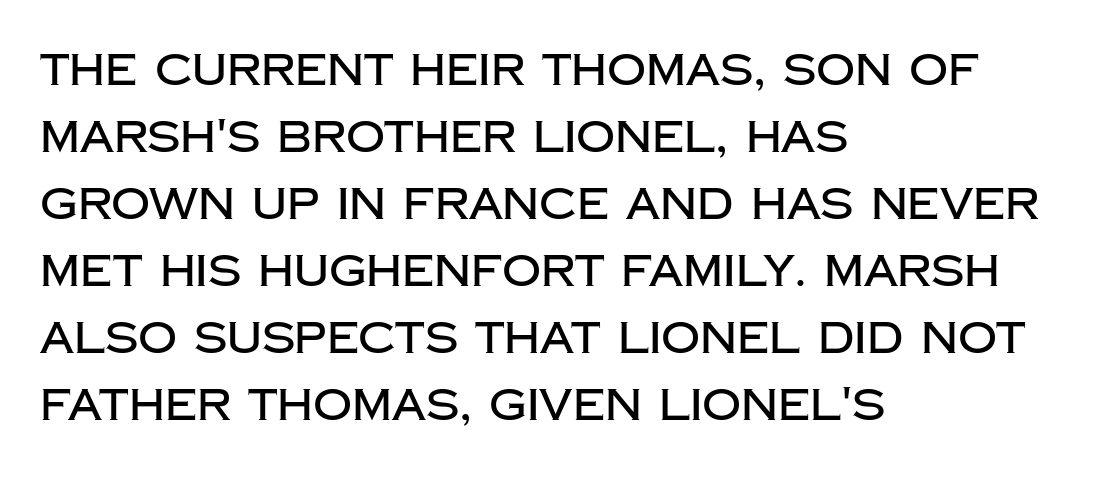
{"serif": "no", "italic": "no", "width": "normal", "stroke_contrast": "low", "x_height": "large", "monospaced": "no", "underline": "no", "align": "left", "line_spacing": "normal", "line_spacing_ratio": 1.56, "letter_spacing": "normal", "letter_spacing_em": 0.0, "glyph_px": 43}
